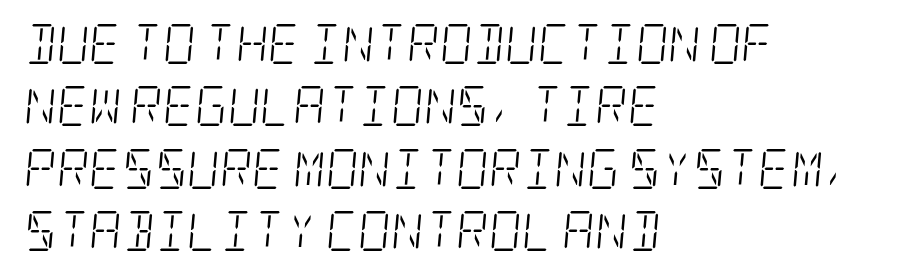
Q: Is the text bold? A: No.
Q: Is the text italic (slanted)? A: Yes, it leans right by about 5 degrees.
Q: Is the typeface a serif or a sans-serif typeface? A: Serif.
Q: Is the text underlined? A: No.
Q: How is the paragraph aligned? A: Left-aligned.
Q: Is the spacing between letters normal or unusually wide? A: Normal.
Q: Is the spacing between lines tight, normal or loose? A: Normal.
Q: Width (condensed, normal, or wide)? A: Condensed.
Q: Stroke contrast? A: Low.
Q: x-height? A: Large.
